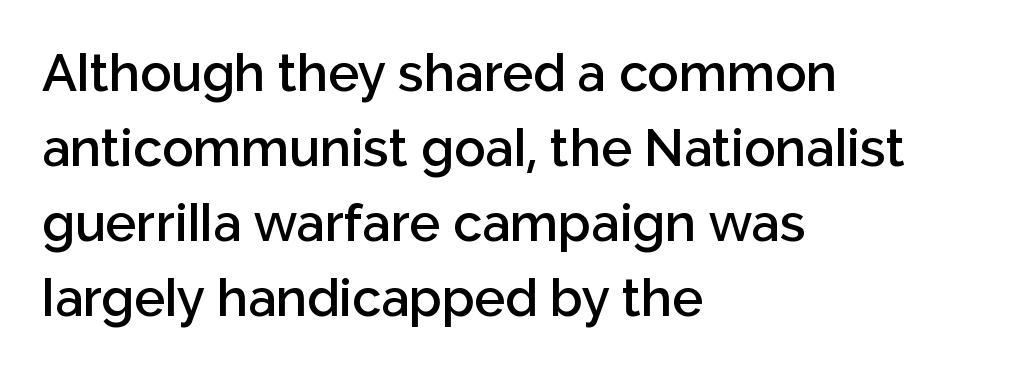
Q: Is the text bold? A: Semi-bold.
Q: Is the text italic (slanted)? A: No, it is upright.
Q: Is the typeface a serif or a sans-serif typeface? A: Sans-serif.
Q: Is the text underlined? A: No.
Q: How is the paragraph aligned? A: Left-aligned.
Q: Is the spacing between letters normal or unusually wide? A: Normal.
Q: Is the spacing between lines tight, normal or loose? A: Normal.
Q: Width (condensed, normal, or wide)? A: Normal.
Q: Stroke contrast? A: Low.
Q: x-height? A: Medium.
Q: Monospaced? A: No.
